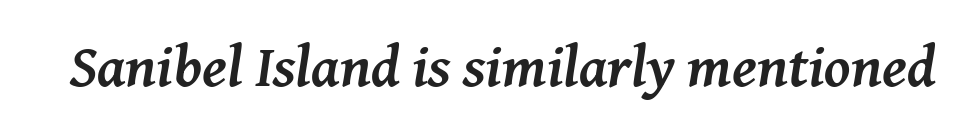
The image shows 59 px semibold serif type, italic (leaning right); set normal letter spacing, not underlined; medium stroke contrast and a medium x-height.
